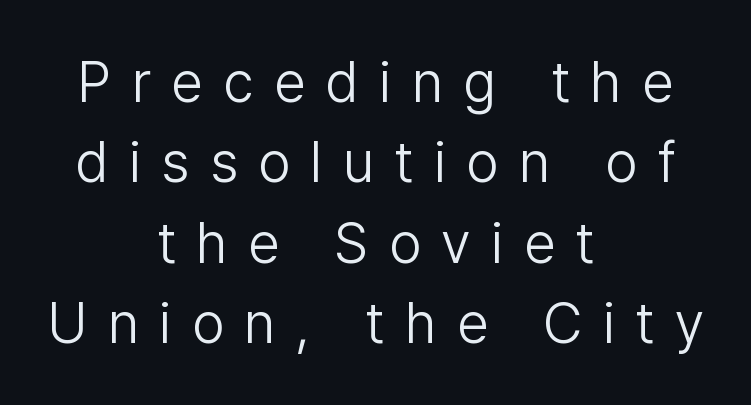
The image shows 57 px light sans-serif type, upright; set centered, normal line spacing (1.41x), unusually wide letter spacing (+0.36 em), not underlined; low stroke contrast and a medium x-height.
